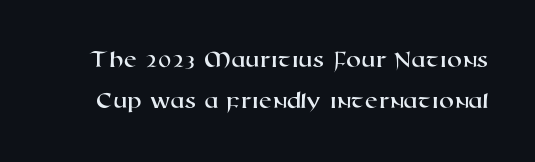
The area under the type is left untouched. These lines keep a tight, regular rhythm from letter to letter. A normal amount of white space separates one row of letters from the next.
